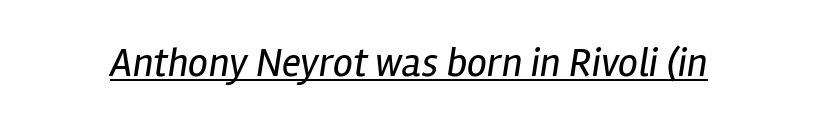
Q: Is the text bold? A: No.
Q: Is the text italic (slanted)? A: Yes, it leans right by about 12 degrees.
Q: Is the text underlined? A: Yes.
Q: Is the spacing between letters normal or unusually wide? A: Normal.
Q: Width (condensed, normal, or wide)? A: Condensed.
Q: Stroke contrast? A: Low.
Q: x-height? A: Medium.
Q: Monospaced? A: No.
